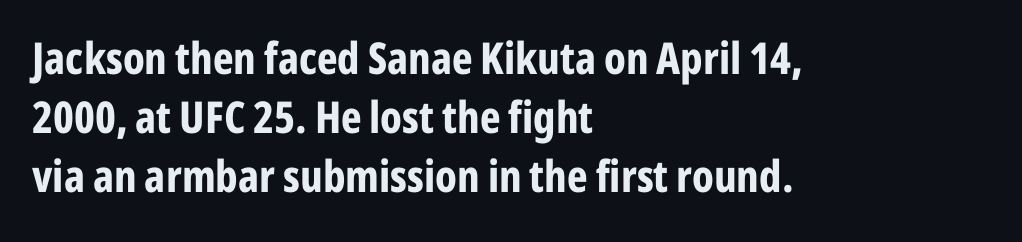
Q: Is the text bold? A: Yes.
Q: Is the text italic (slanted)? A: No, it is upright.
Q: Is the typeface a serif or a sans-serif typeface? A: Sans-serif.
Q: Is the text underlined? A: No.
Q: How is the paragraph aligned? A: Left-aligned.
Q: Is the spacing between letters normal or unusually wide? A: Normal.
Q: Is the spacing between lines tight, normal or loose? A: Normal.
Q: Width (condensed, normal, or wide)? A: Condensed.
Q: Stroke contrast? A: Low.
Q: x-height? A: Medium.
Q: Monospaced? A: No.
